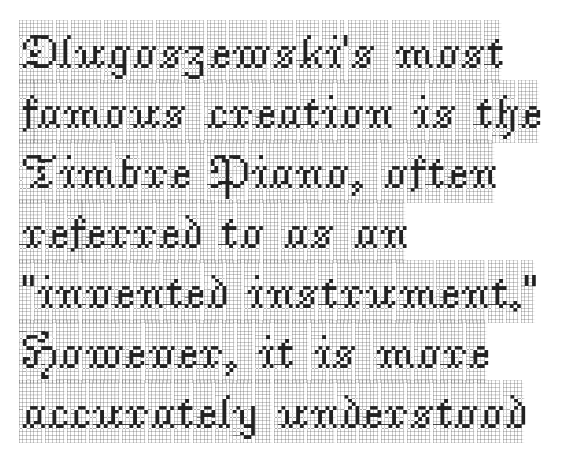
Looks like regular typesetting: each glyph gets only the width it needs. The letters stand upright; this is a roman face. I'd call this a serif setting — the letters wear small feet. Normally led — the rows are evenly, conventionally spaced. The text block is weighted toward the left margin, trailing off unevenly rightward.
